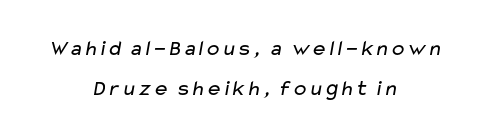
Q: Is the text bold? A: No.
Q: Is the text underlined? A: No.
Q: How is the paragraph aligned? A: Centered.
Q: Is the spacing between letters normal or unusually wide? A: Normal.
